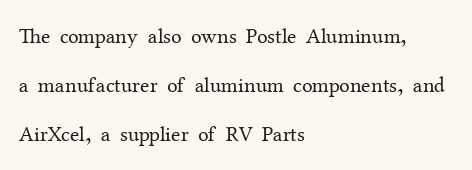
The image shows 21 px text type, upright; set left-aligned, loose line spacing (2.33x), normal letter spacing, not underlined.
